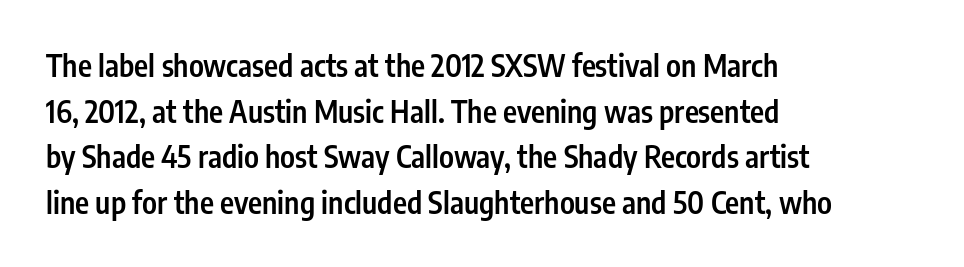
Q: Is the text bold? A: Semi-bold.
Q: Is the text italic (slanted)? A: No, it is upright.
Q: Is the typeface a serif or a sans-serif typeface? A: Sans-serif.
Q: Is the text underlined? A: No.
Q: How is the paragraph aligned? A: Left-aligned.
Q: Is the spacing between letters normal or unusually wide? A: Normal.
Q: Is the spacing between lines tight, normal or loose? A: Normal.
Q: Width (condensed, normal, or wide)? A: Condensed.
Q: Stroke contrast? A: Low.
Q: x-height? A: Medium.
Q: Monospaced? A: No.
